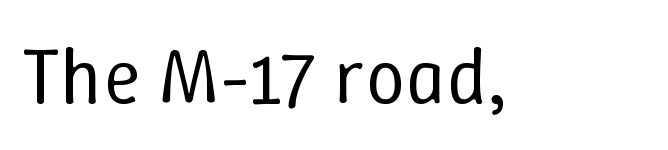
The image shows 79 px regular-weight type, upright; set normal letter spacing, not underlined; low stroke contrast and a medium x-height.
